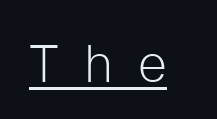
The image shows 52 px light sans-serif type, upright; set unusually wide letter spacing (+0.48 em), underlined; low stroke contrast and a medium x-height.
